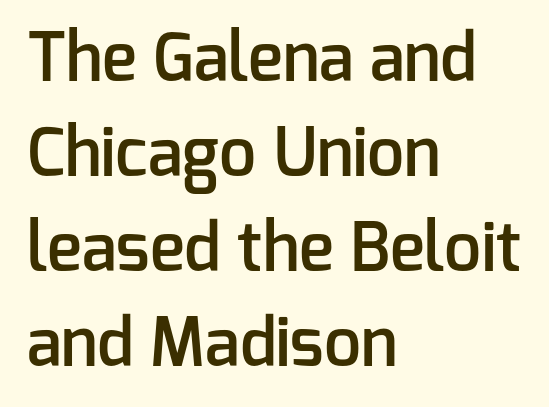
The image shows 66 px semibold sans-serif type, upright; set left-aligned, normal line spacing (1.44x), normal letter spacing, not underlined; low stroke contrast and a medium x-height.
